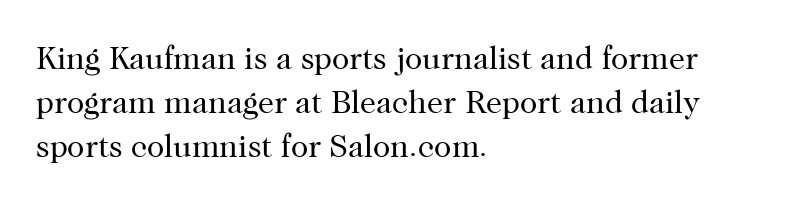
Q: Is the text bold? A: No.
Q: Is the text italic (slanted)? A: No, it is upright.
Q: Is the typeface a serif or a sans-serif typeface? A: Serif.
Q: Is the text underlined? A: No.
Q: How is the paragraph aligned? A: Left-aligned.
Q: Is the spacing between letters normal or unusually wide? A: Normal.
Q: Is the spacing between lines tight, normal or loose? A: Normal.
Q: Width (condensed, normal, or wide)? A: Normal.
Q: Stroke contrast? A: High.
Q: x-height? A: Medium.
Q: Monospaced? A: No.
